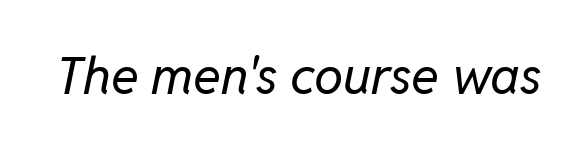
{"italic": "yes", "lean": "right", "slant_degrees": 11, "bold": "no", "weight": "regular", "width": "normal", "stroke_contrast": "low", "x_height": "medium", "monospaced": "no", "underline": "no", "letter_spacing": "normal", "letter_spacing_em": 0.0, "glyph_px": 52}
